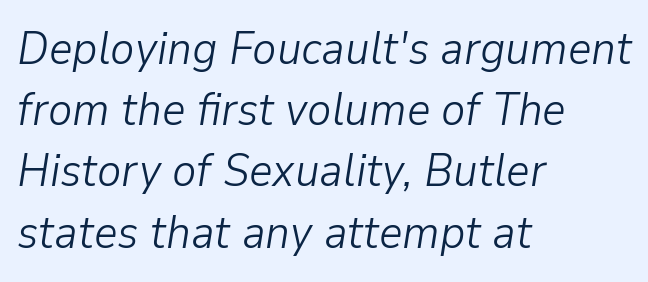
{"italic": "yes", "lean": "right", "slant_degrees": 9, "bold": "no", "weight": "light", "width": "normal", "stroke_contrast": "low", "x_height": "medium", "monospaced": "no", "underline": "no", "align": "left", "line_spacing": "normal", "line_spacing_ratio": 1.33, "letter_spacing": "normal", "letter_spacing_em": 0.0, "glyph_px": 46}
